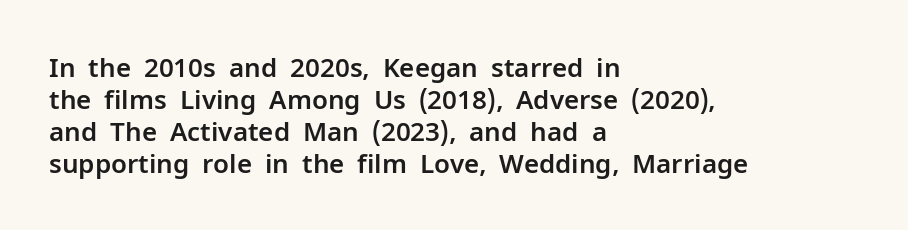
{"italic": "no", "underline": "no", "align": "left", "line_spacing_ratio": 1.23, "letter_spacing": "normal", "letter_spacing_em": 0.0, "glyph_px": 26}
